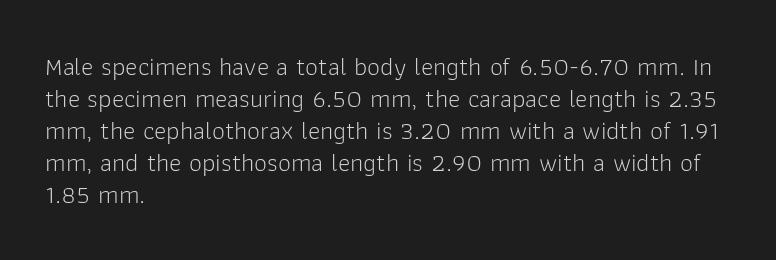
{"italic": "no", "bold": "no", "underline": "no", "align": "left", "line_spacing_ratio": 1.23, "letter_spacing": "normal", "letter_spacing_em": 0.0, "glyph_px": 26}
